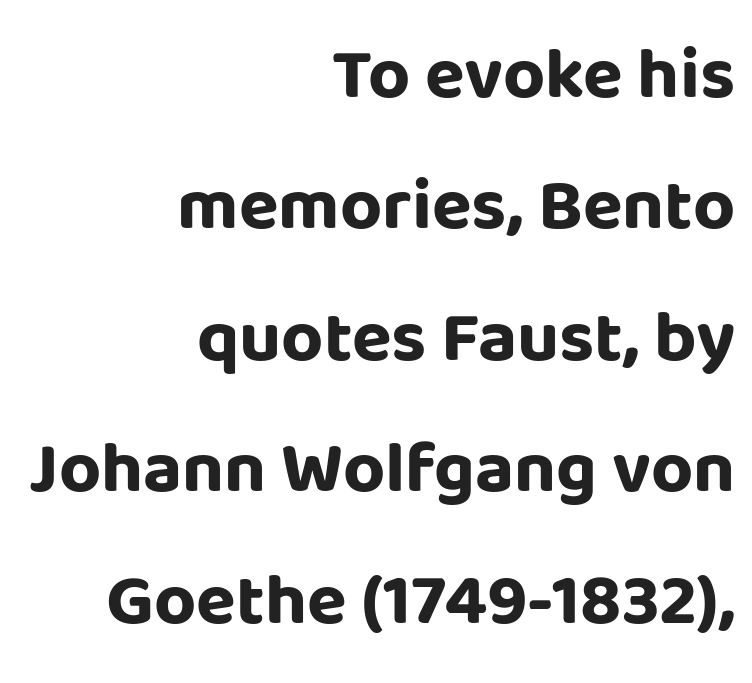
To sum up the face: it is a sans, with no serifs. The lettering stays uniformly vertical, giving the passage a roman look. The line texture is even and compact thanks to regular tracking. These lines are rendered in a variable-pitch font. These lines are set flush right with a ragged left edge. Descenders hang freely into open space.
